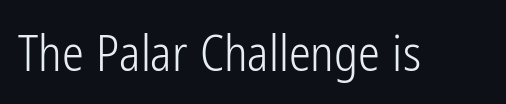
Q: Is the text bold? A: No.
Q: Is the text italic (slanted)? A: No, it is upright.
Q: Is the typeface a serif or a sans-serif typeface? A: Sans-serif.
Q: Is the text underlined? A: No.
Q: Is the spacing between letters normal or unusually wide? A: Normal.
Q: Width (condensed, normal, or wide)? A: Condensed.
Q: Stroke contrast? A: Low.
Q: x-height? A: Medium.
Q: Monospaced? A: No.
